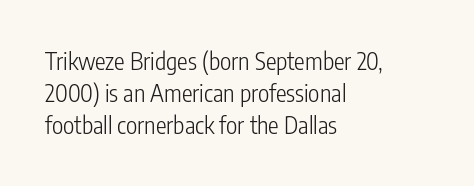
The image shows 24 px text type, upright; set left-aligned, normal line spacing (1.34x), normal letter spacing, not underlined.
